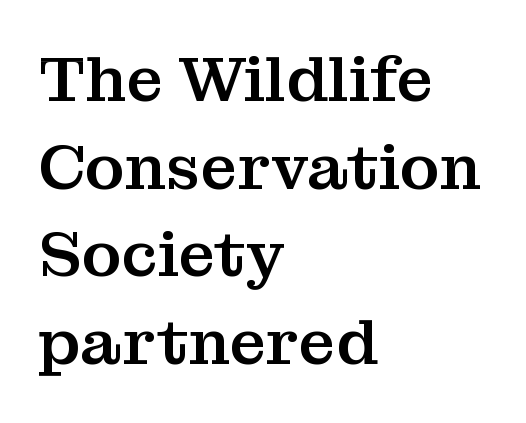
The image shows 64 px serif type, upright; set left-aligned, normal line spacing (1.37x), normal letter spacing, not underlined; medium stroke contrast and a medium x-height.
